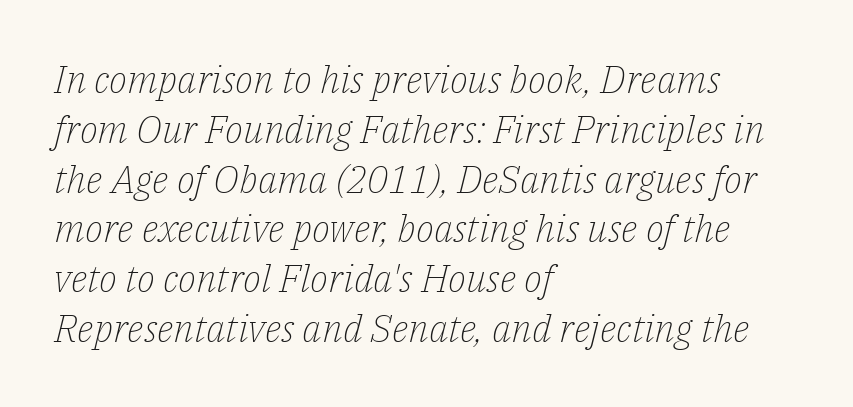
Q: Is the text bold? A: No.
Q: Is the text italic (slanted)? A: Yes, it leans right by about 14 degrees.
Q: Is the typeface a serif or a sans-serif typeface? A: Serif.
Q: Is the text underlined? A: No.
Q: How is the paragraph aligned? A: Left-aligned.
Q: Is the spacing between letters normal or unusually wide? A: Normal.
Q: Is the spacing between lines tight, normal or loose? A: Normal.
Q: Width (condensed, normal, or wide)? A: Normal.
Q: Stroke contrast? A: Low.
Q: x-height? A: Medium.
Q: Monospaced? A: No.
